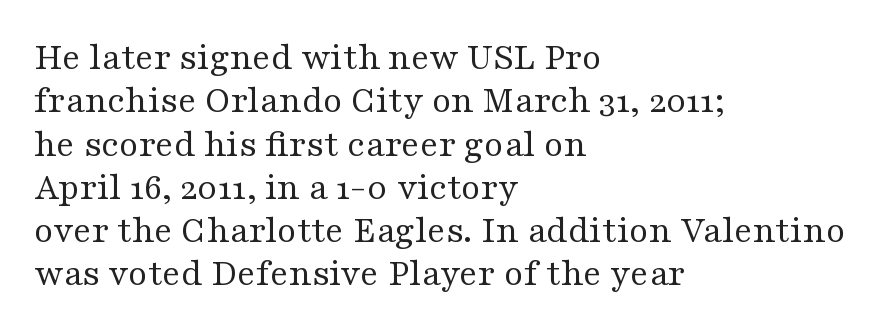
{"serif": "yes", "italic": "no", "bold": "no", "weight": "regular", "width": "wide", "stroke_contrast": "medium", "x_height": "medium", "monospaced": "no", "underline": "no", "align": "left", "line_spacing": "tight", "line_spacing_ratio": 1.11, "letter_spacing": "normal", "letter_spacing_em": 0.0, "glyph_px": 39}
